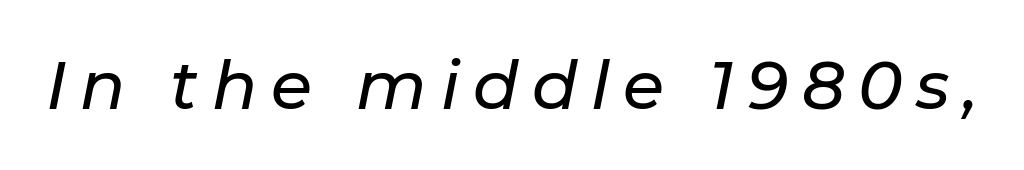
The image shows 67 px text type, italic (leaning right); set unusually wide letter spacing (+0.2 em), not underlined; low stroke contrast and a medium x-height.
